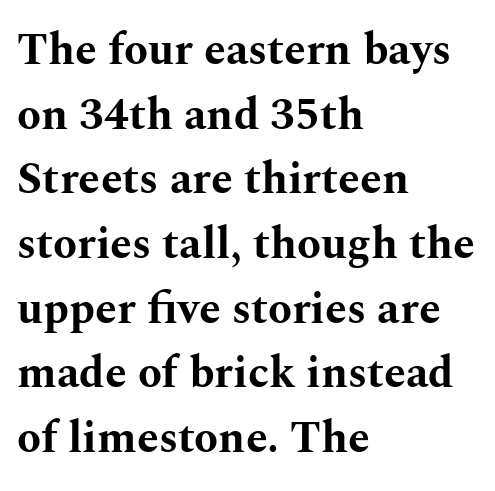
What weight is shown? A full bold with thick strokes. The specimen omits any rule beneath the text block's lines. The rendering uses a moderate line-height, typical for paragraphs. Is this a fixed-width face? No — the glyphs have proportional, varying widths. Unlike italic type, these characters show no tilt at all.
